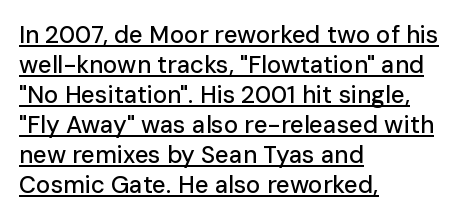
The image shows 24 px text type, upright; set left-aligned, normal line spacing (1.25x), normal letter spacing, underlined.
